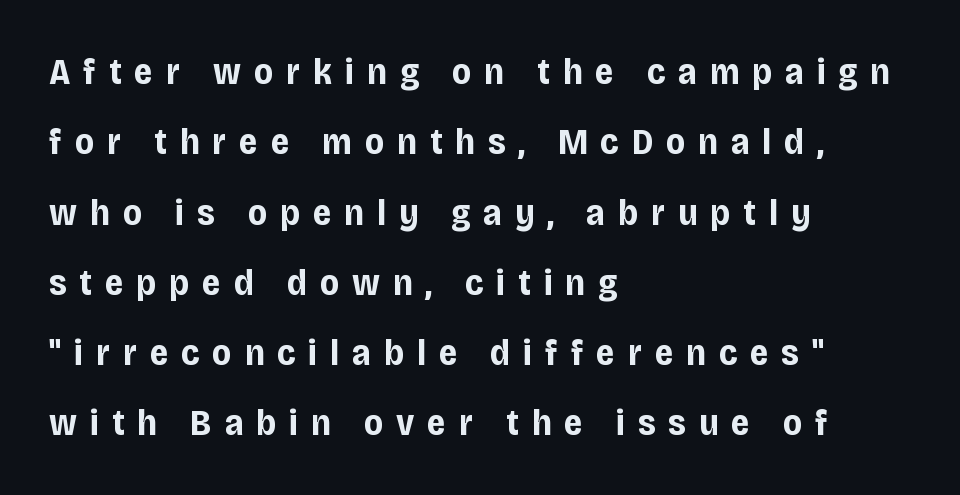
The image shows 37 px bold, condensed sans-serif type, upright; set left-aligned, loose line spacing (1.9x), unusually wide letter spacing (+0.35 em), not underlined; low stroke contrast and a large x-height.
